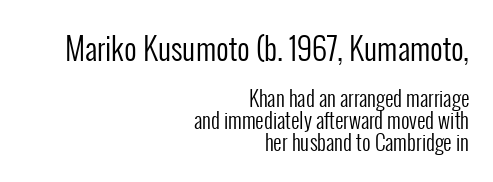
Character widths vary here, with narrow letters taking less room than wide ones. These glyphs show unthickened strokes, regular width or finer. Nobody drew a line under any word here. Leftover space on each line is placed entirely before the opening word. There is no visible air inserted between adjacent glyphs. Upright lettering throughout.
